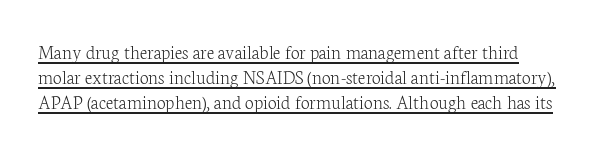
Compared with typical body copy, the letter spacing here is the same. Heft: none added — not bold. Vertical strokes here are truly vertical. The glyphs are accompanied by a horizontal stroke just below them.
